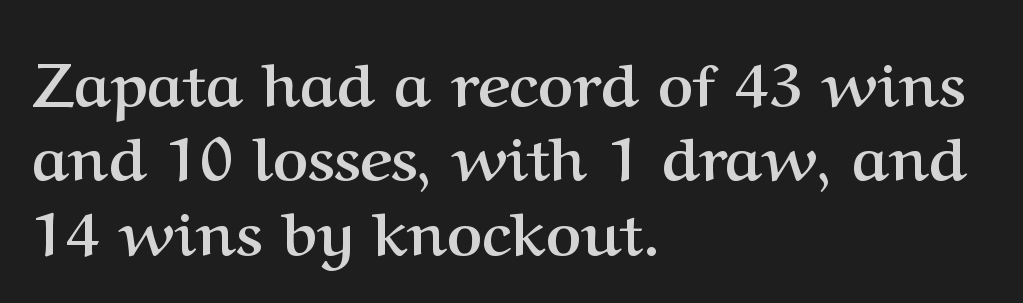
{"serif": "yes", "italic": "no", "bold": "yes", "weight": "semibold", "width": "normal", "stroke_contrast": "medium", "x_height": "medium", "monospaced": "no", "underline": "no", "align": "left", "line_spacing_ratio": 1.22, "letter_spacing": "normal", "letter_spacing_em": 0.0, "glyph_px": 61}
